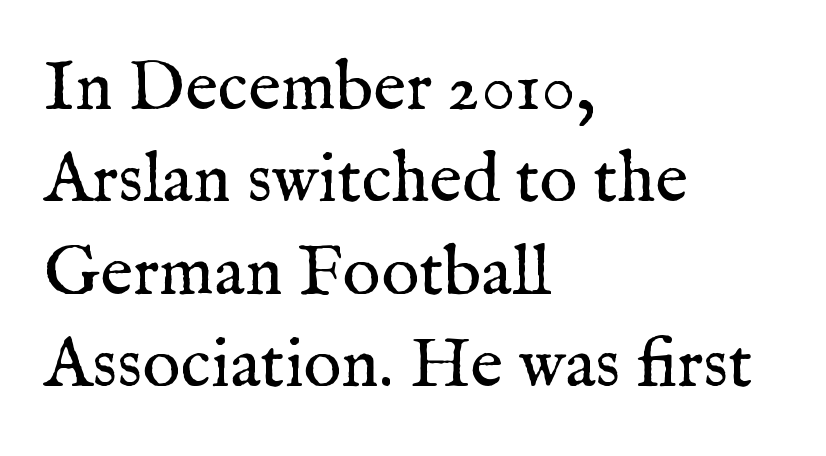
Q: Is the text bold? A: No.
Q: Is the text italic (slanted)? A: No, it is upright.
Q: Is the typeface a serif or a sans-serif typeface? A: Serif.
Q: Is the text underlined? A: No.
Q: How is the paragraph aligned? A: Left-aligned.
Q: Is the spacing between letters normal or unusually wide? A: Normal.
Q: Is the spacing between lines tight, normal or loose? A: Normal.
Q: Width (condensed, normal, or wide)? A: Normal.
Q: Stroke contrast? A: Medium.
Q: x-height? A: Medium.
Q: Monospaced? A: No.
